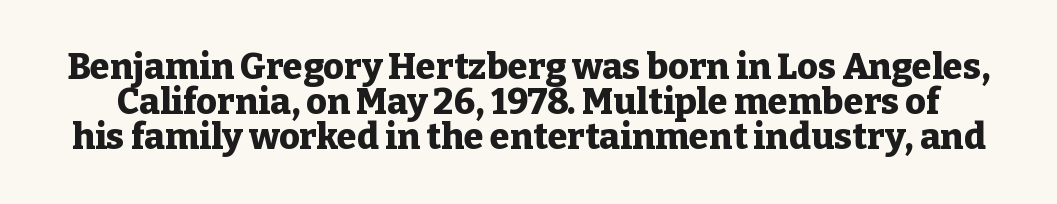
{"serif": "yes", "italic": "no", "bold": "yes", "weight": "heavy", "width": "normal", "stroke_contrast": "low", "x_height": "medium", "monospaced": "no", "underline": "no", "line_spacing": "tight", "line_spacing_ratio": 0.97, "letter_spacing": "normal", "letter_spacing_em": 0.0, "glyph_px": 36}
